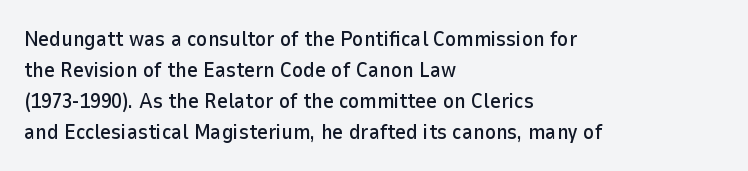
{"italic": "no", "underline": "no", "align": "left", "line_spacing": "normal", "line_spacing_ratio": 1.47, "letter_spacing": "normal", "letter_spacing_em": 0.0, "glyph_px": 21}
